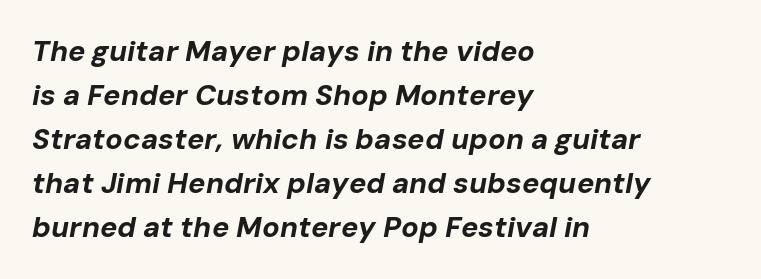
Default kerning and tracking; the words read as compact shapes. Line beginnings align vertically; line endings do not. The font's italic variant was chosen for this text. Descenders are the only things crossing below the line. Evenly set lines give the paragraph a standard silhouette.
